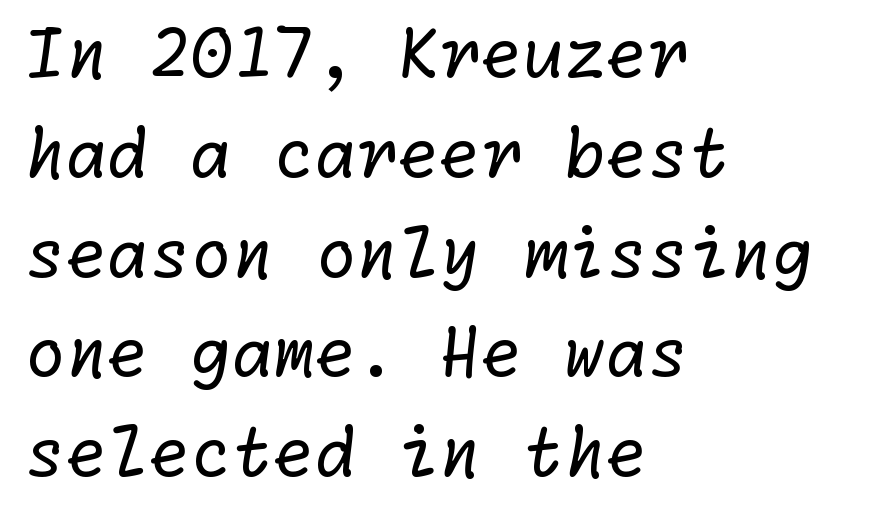
The space directly below the letters is spotless. Caption: standard tracking, unaltered. Caption: multi-line text, flush left, ragged right. Observe the absence of serifs on each vertical stroke in this sample. Leading matches the norm, producing a regular column. The letters look calm and open, with moderate or lighter stems.
